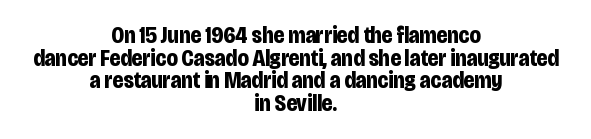
The image shows 23 px bold type, upright; set centered, tight line spacing (0.98x), normal letter spacing, not underlined.
